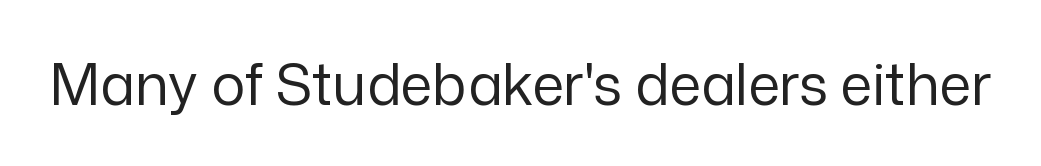
Q: Is the text bold? A: No.
Q: Is the text italic (slanted)? A: No, it is upright.
Q: Is the typeface a serif or a sans-serif typeface? A: Sans-serif.
Q: Is the text underlined? A: No.
Q: Is the spacing between letters normal or unusually wide? A: Normal.
Q: Width (condensed, normal, or wide)? A: Normal.
Q: Stroke contrast? A: Low.
Q: x-height? A: Medium.
Q: Monospaced? A: No.
